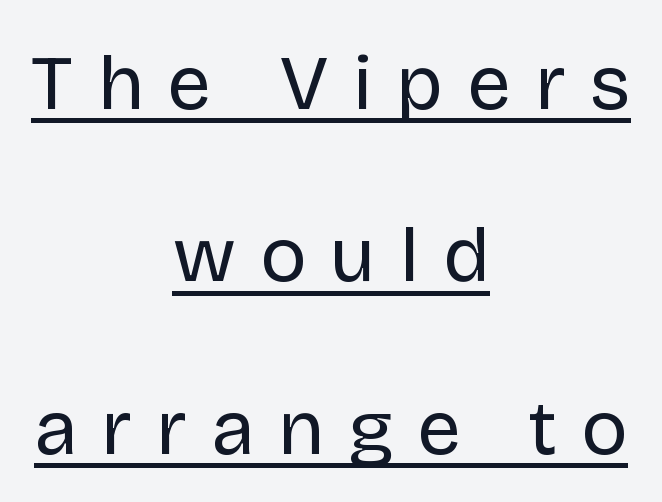
{"serif": "no", "italic": "no", "bold": "no", "weight": "regular", "width": "normal", "stroke_contrast": "low", "x_height": "large", "monospaced": "no", "underline": "yes", "align": "center", "line_spacing": "loose", "line_spacing_ratio": 2.21, "letter_spacing": "wide", "letter_spacing_em": 0.31, "glyph_px": 78}
